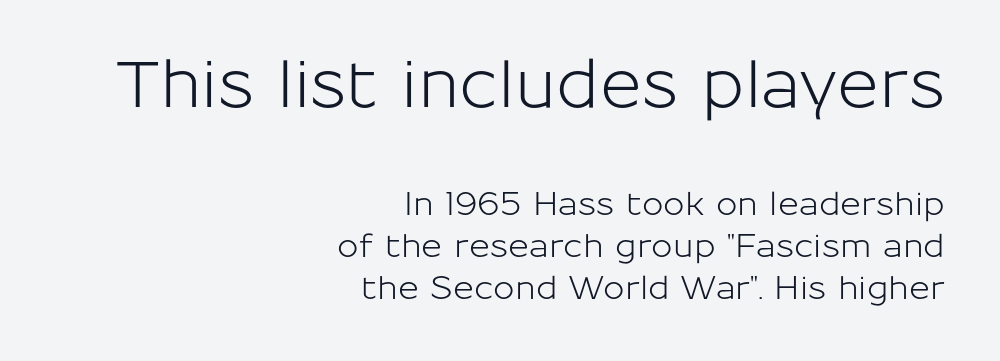
The image shows 64 px sans-serif type, upright; set right-aligned, normal line spacing (1.3x), normal letter spacing, not underlined; the first (top) block is 2.0x larger; low stroke contrast and a medium x-height.
